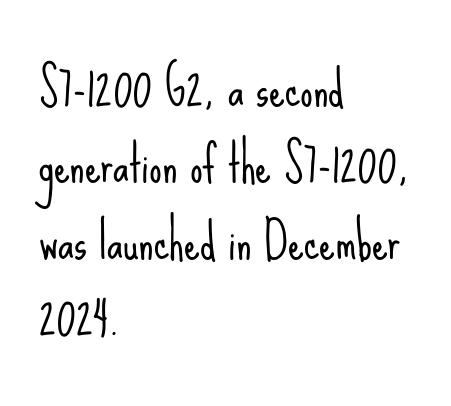
Q: Is the text bold? A: No.
Q: Is the text italic (slanted)? A: No, it is upright.
Q: Is the typeface a serif or a sans-serif typeface? A: Sans-serif.
Q: Is the text underlined? A: No.
Q: How is the paragraph aligned? A: Left-aligned.
Q: Is the spacing between letters normal or unusually wide? A: Normal.
Q: Is the spacing between lines tight, normal or loose? A: Normal.
Q: Width (condensed, normal, or wide)? A: Condensed.
Q: Stroke contrast? A: Low.
Q: x-height? A: Small.
Q: Monospaced? A: No.
